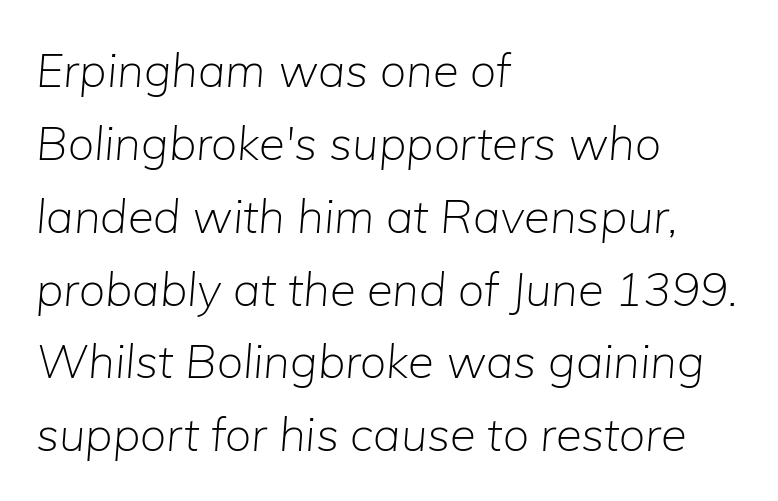
{"italic": "yes", "lean": "right", "slant_degrees": 5, "bold": "no", "weight": "light", "width": "normal", "stroke_contrast": "low", "x_height": "medium", "monospaced": "no", "underline": "no", "align": "left", "line_spacing": "normal", "line_spacing_ratio": 1.55, "letter_spacing": "normal", "letter_spacing_em": 0.0, "glyph_px": 47}
